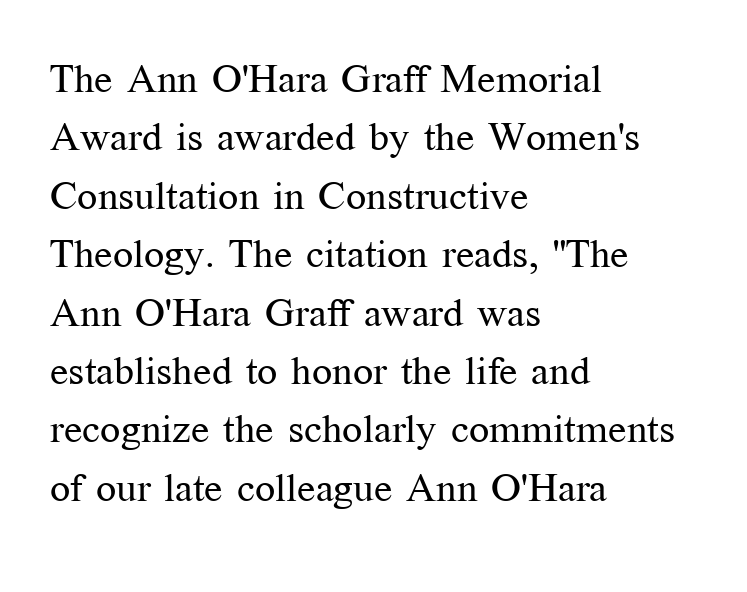
All the whitespace from short lines collects on the right. Line spacing here is normal. Is this a fixed-width face? No — the glyphs have proportional, varying widths. You can tell from the footed stems that serif type was used.
